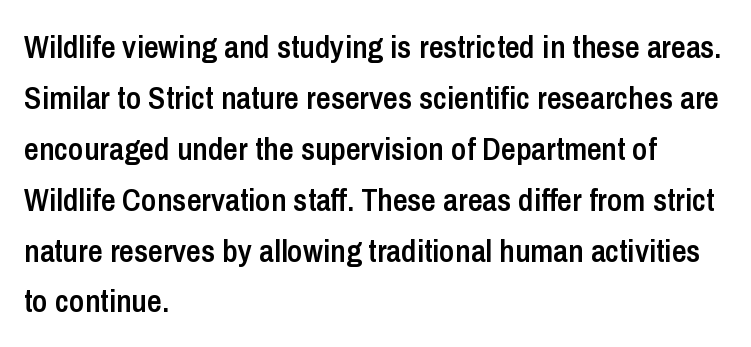
The image shows 32 px semibold, condensed sans-serif type, upright; set left-aligned, normal line spacing (1.59x), normal letter spacing, not underlined; low stroke contrast and a medium x-height.
